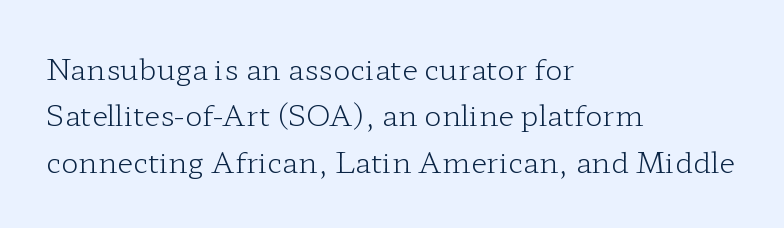
The image shows 29 px light, wide serif type, upright; set left-aligned, normal line spacing (1.6x), normal letter spacing, not underlined; low stroke contrast and a medium x-height.
